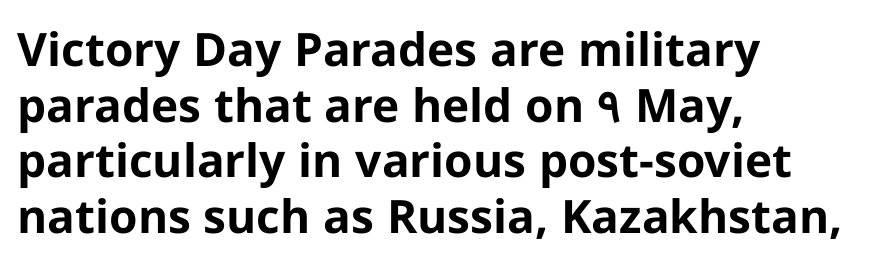
If you drew a ruler down the left edge, every line would touch it. Does the weight exceed regular? Yes, all the way to bold. The letters sit at their default tracking, neither squeezed nor spread. Looks like regular typesetting: each glyph gets only the width it needs.
